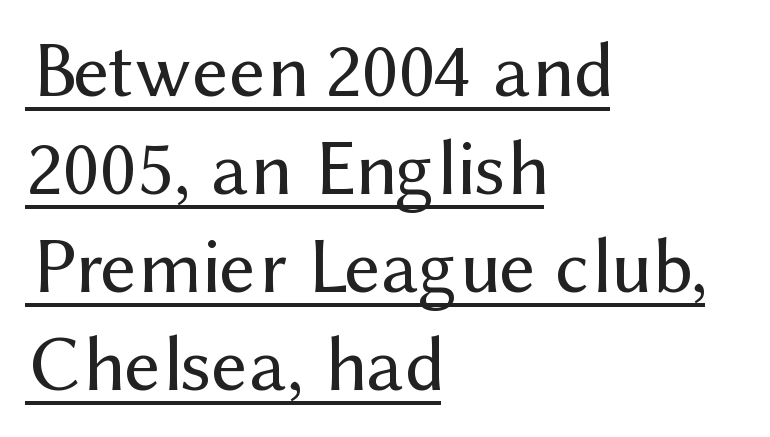
{"serif": "no", "italic": "no", "bold": "no", "weight": "regular", "width": "normal", "stroke_contrast": "medium", "x_height": "medium", "monospaced": "no", "underline": "yes", "align": "left", "line_spacing_ratio": 1.24, "letter_spacing": "normal", "letter_spacing_em": 0.0, "glyph_px": 79}
